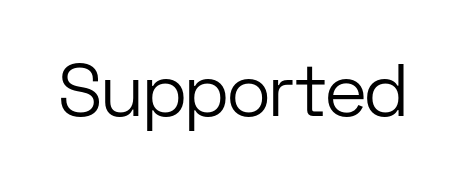
Characters follow at the spacing the type designer built in. Descenders are the only things crossing below the line. The axis of the letterforms is exactly vertical. In terms of letterform style, serifs are entirely absent.
